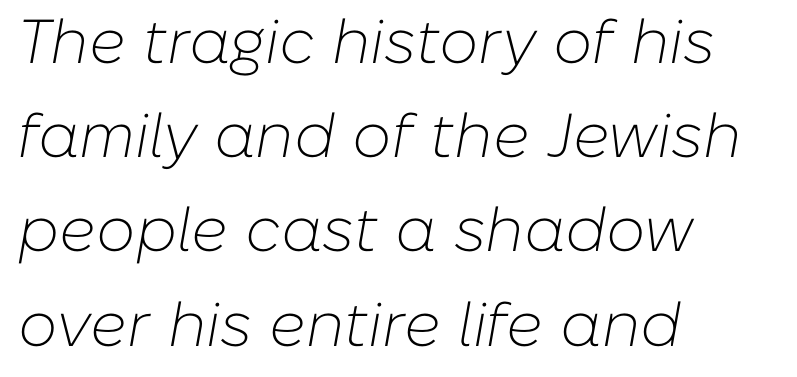
Q: Is the text bold? A: No.
Q: Is the text italic (slanted)? A: Yes, it leans right by about 10 degrees.
Q: Is the text underlined? A: No.
Q: How is the paragraph aligned? A: Left-aligned.
Q: Is the spacing between letters normal or unusually wide? A: Normal.
Q: Is the spacing between lines tight, normal or loose? A: Normal.
Q: Width (condensed, normal, or wide)? A: Normal.
Q: Stroke contrast? A: Low.
Q: x-height? A: Medium.
Q: Monospaced? A: No.
